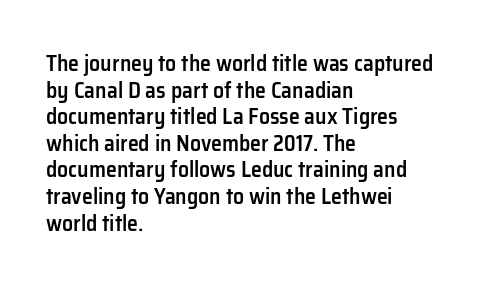
The image shows 22 px text type, upright; set left-aligned, line spacing 1.21x, normal letter spacing, not underlined.
